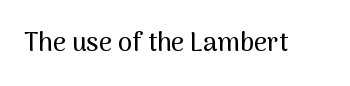
The image shows 26 px text type, upright; set normal letter spacing, not underlined.
